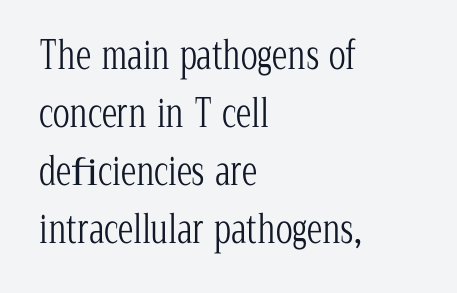
The image shows 39 px light, condensed serif type, upright; set left-aligned, normal line spacing (1.49x), normal letter spacing, not underlined; low stroke contrast and a medium x-height.
